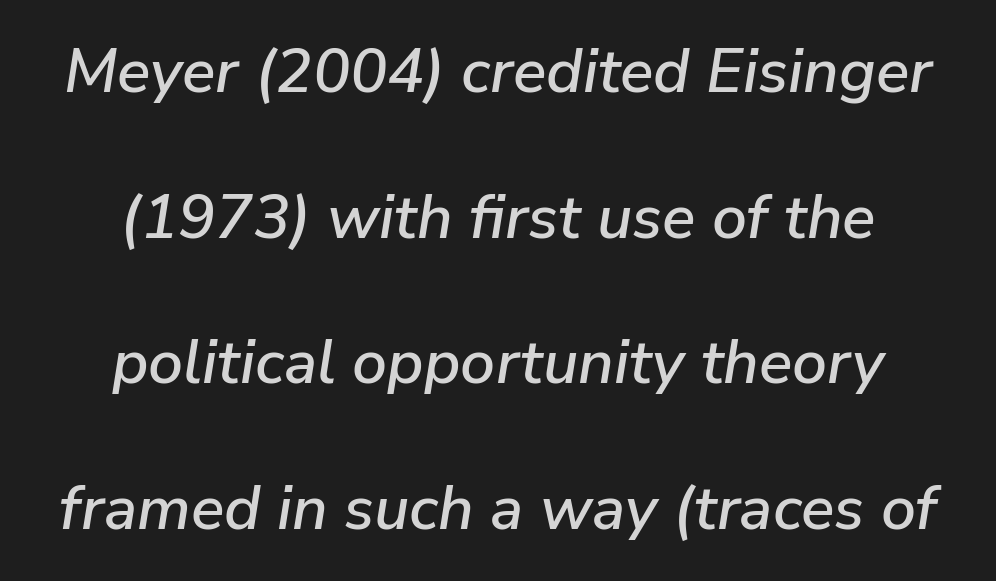
Q: Is the text italic (slanted)? A: Yes, it leans right by about 9 degrees.
Q: Is the text underlined? A: No.
Q: How is the paragraph aligned? A: Centered.
Q: Is the spacing between letters normal or unusually wide? A: Normal.
Q: Is the spacing between lines tight, normal or loose? A: Loose.
Q: Width (condensed, normal, or wide)? A: Normal.
Q: Stroke contrast? A: Low.
Q: x-height? A: Medium.
Q: Monospaced? A: No.
